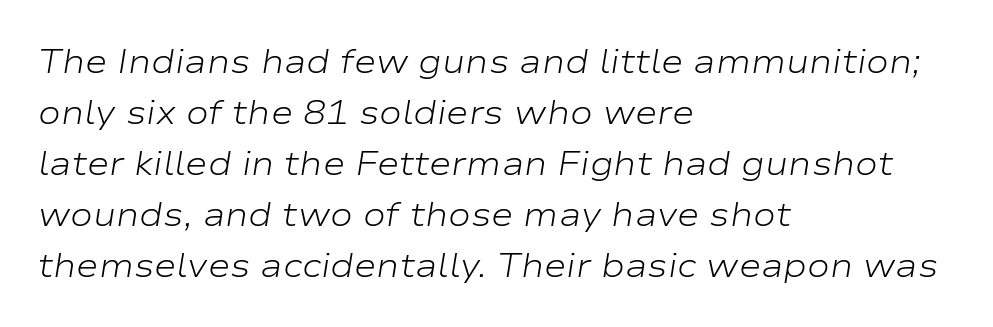
The image shows 34 px light, wide type, italic (leaning right); set left-aligned, normal line spacing (1.5x), normal letter spacing, not underlined; low stroke contrast and a medium x-height.
